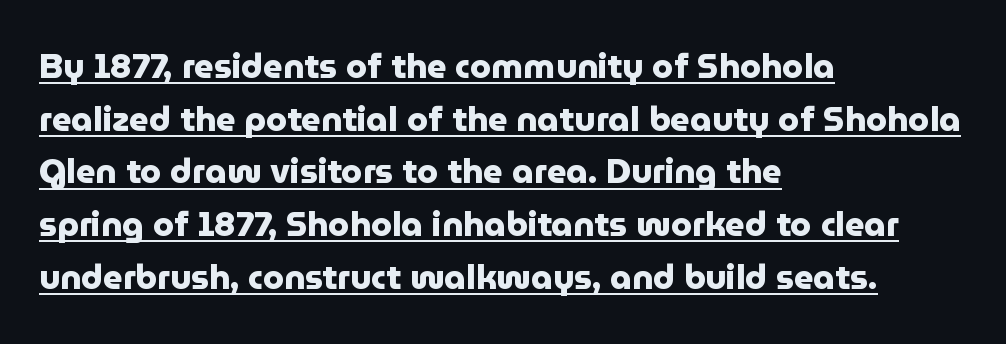
The image shows 34 px heavy sans-serif type, upright; set left-aligned, normal line spacing (1.55x), normal letter spacing, underlined; low stroke contrast and a medium x-height.
